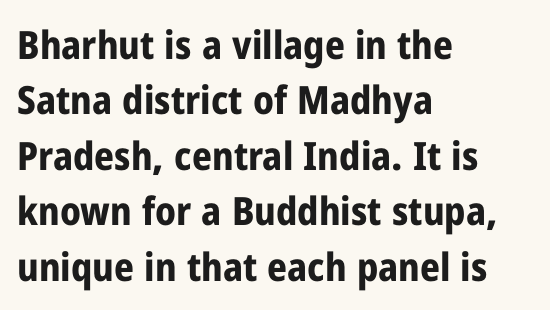
{"serif": "no", "italic": "no", "bold": "yes", "weight": "bold", "width": "condensed", "stroke_contrast": "low", "x_height": "medium", "monospaced": "no", "underline": "no", "align": "left", "line_spacing": "normal", "line_spacing_ratio": 1.42, "letter_spacing": "normal", "letter_spacing_em": 0.0, "glyph_px": 39}
